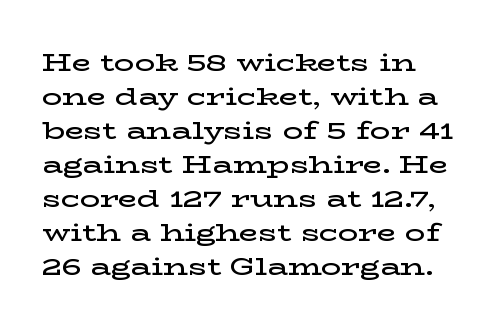
Q: Is the text bold? A: Semi-bold.
Q: Is the text italic (slanted)? A: No, it is upright.
Q: Is the text underlined? A: No.
Q: How is the paragraph aligned? A: Left-aligned.
Q: Is the spacing between letters normal or unusually wide? A: Normal.
Q: Is the spacing between lines tight, normal or loose? A: Normal.
